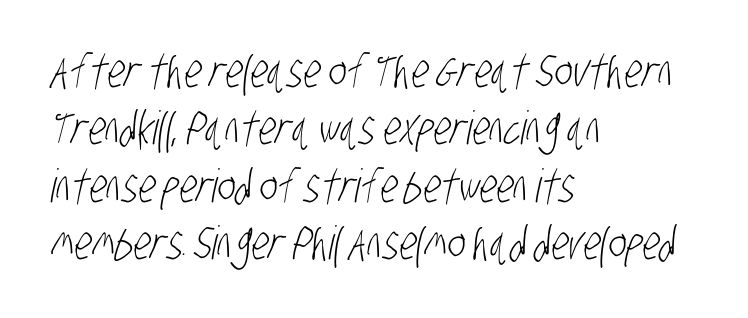
This sample has the flowing, uneven cadence of proportional lettering. Teacher's note: observe the even left margin — that is flush-left alignment. The weight would be labelled regular, book, light, or lighter still. Type style note: lacks serifs. The baseline area is clear. Caption: standard tracking, unaltered.
